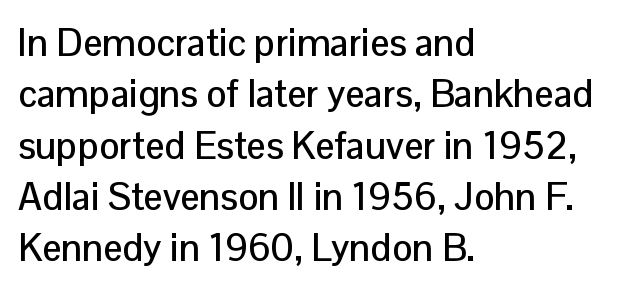
The image shows 38 px sans-serif type, upright; set left-aligned, normal line spacing (1.35x), normal letter spacing, not underlined; low stroke contrast and a medium x-height.
